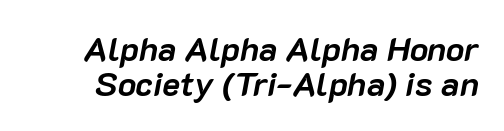
The image shows 34 px semibold type, italic (leaning right); set tight line spacing (1.04x), normal letter spacing, not underlined; low stroke contrast and a medium x-height.
